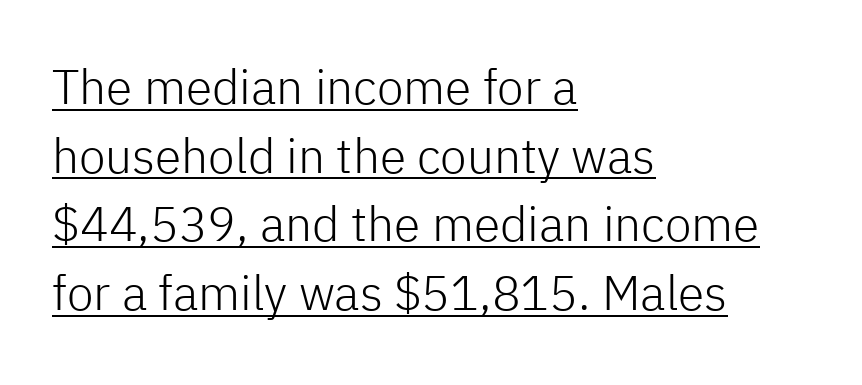
A typographer would call this underscored text. Here the glyphs are tracked normally, forming tight word shapes. Visually the block forms a straight wall on the left and a jagged coastline on the right. Does the lettering tilt? It doesn't — this is upright. No heavy texture on the line: the type isn't bold. Honestly, the row spacing looks completely unremarkable.
